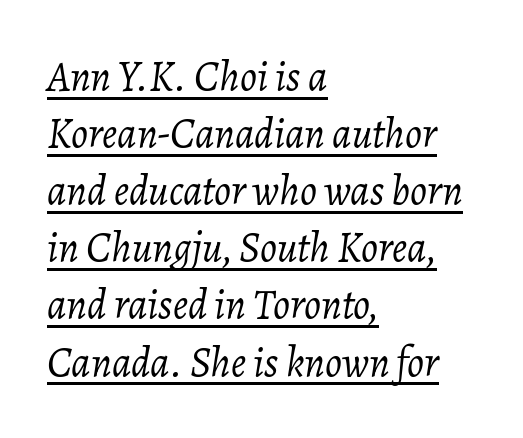
The passage is arranged the way most books set body copy — flush left. No letter is thick-stroked: the sample isn't bold. Note the varied advance widths — an 'i' is clearly narrower than an 'm'. The passage shown stacks its lines at a standard gap. A typographer would call this underscored text.
